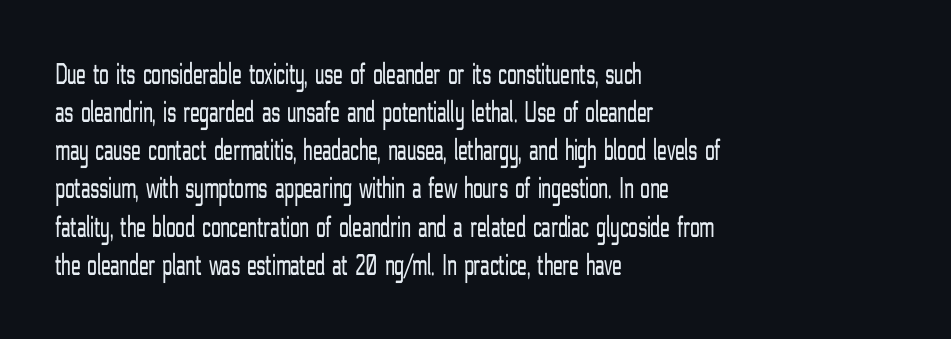
{"serif": "no", "italic": "no", "bold": "no", "weight": "light", "width": "condensed", "stroke_contrast": "low", "x_height": "medium", "monospaced": "no", "underline": "no", "align": "left", "line_spacing_ratio": 1.23, "letter_spacing": "normal", "letter_spacing_em": 0.0, "glyph_px": 31}
